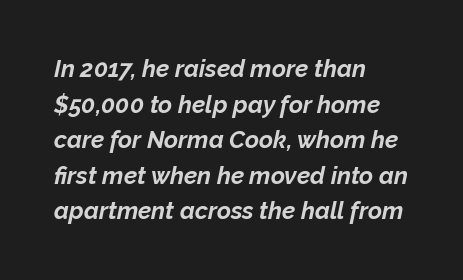
The zone under the glyphs is completely vacant. What's the leading like? Ordinary, nothing unusual. The specimen reads as italic at a glance. Where is the straight margin? On the left. Emphasis by weight is at full strength: bold.
